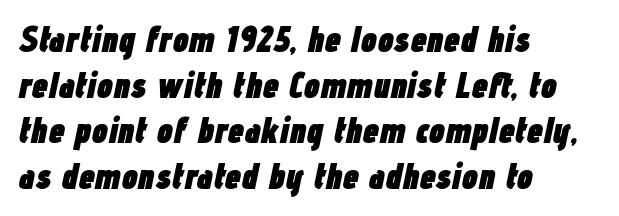
{"italic": "yes", "lean": "right", "slant_degrees": 12, "bold": "yes", "weight": "heavy", "width": "condensed", "stroke_contrast": "low", "x_height": "medium", "monospaced": "no", "underline": "no", "align": "left", "line_spacing": "normal", "line_spacing_ratio": 1.27, "letter_spacing": "normal", "letter_spacing_em": 0.0, "glyph_px": 36}
